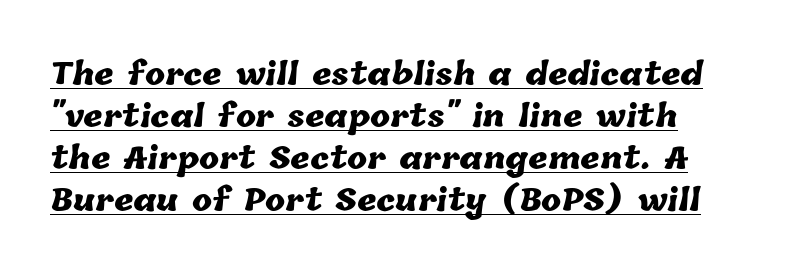
Q: Is the text bold? A: Yes.
Q: Is the text underlined? A: Yes.
Q: Is the spacing between letters normal or unusually wide? A: Normal.
Q: Is the spacing between lines tight, normal or loose? A: Normal.
Q: Width (condensed, normal, or wide)? A: Normal.
Q: Stroke contrast? A: Low.
Q: x-height? A: Medium.
Q: Monospaced? A: No.
